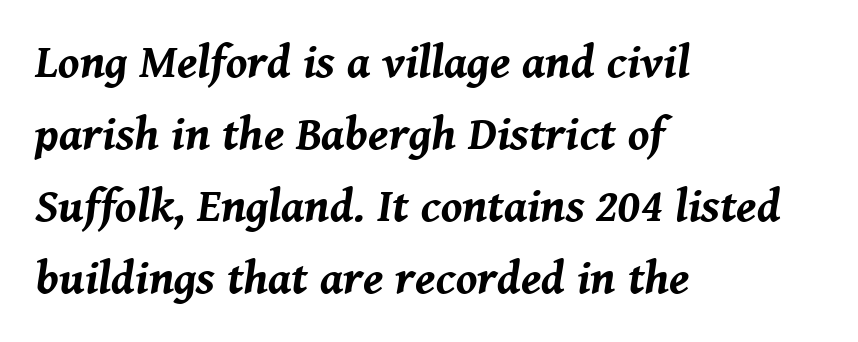
Q: Is the text bold? A: Yes.
Q: Is the text italic (slanted)? A: Yes, it leans right by about 8 degrees.
Q: Is the text underlined? A: No.
Q: How is the paragraph aligned? A: Left-aligned.
Q: Is the spacing between letters normal or unusually wide? A: Normal.
Q: Is the spacing between lines tight, normal or loose? A: Normal.
Q: Width (condensed, normal, or wide)? A: Normal.
Q: Stroke contrast? A: Medium.
Q: x-height? A: Medium.
Q: Monospaced? A: No.
